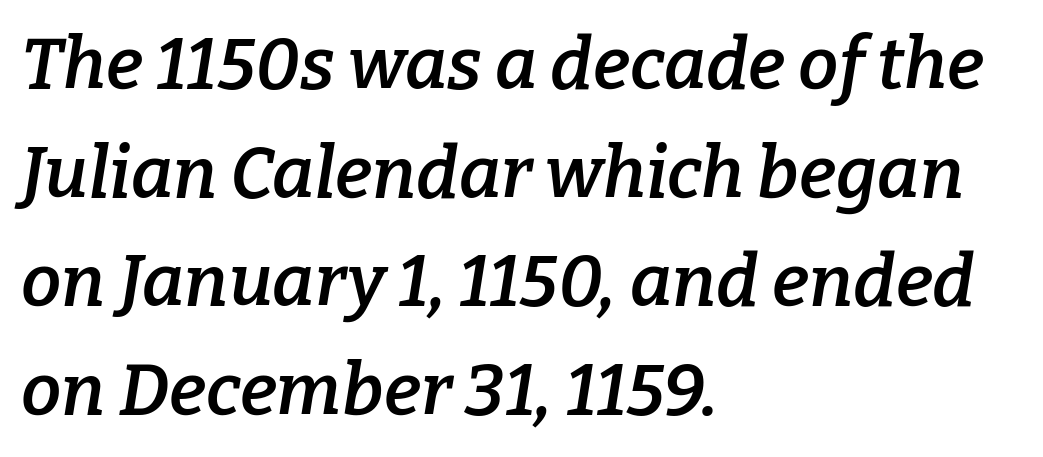
The image shows 72 px semibold serif type, italic (leaning right); set left-aligned, normal line spacing (1.51x), normal letter spacing, not underlined; low stroke contrast and a medium x-height.
